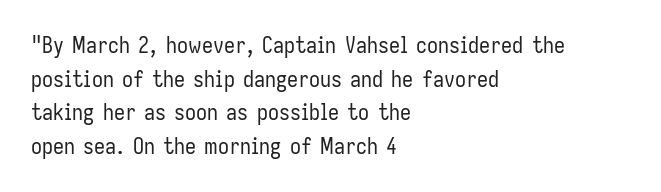
{"italic": "no", "bold": "no", "underline": "no", "align": "left", "line_spacing": "normal", "line_spacing_ratio": 1.53, "letter_spacing": "normal", "letter_spacing_em": 0.0, "glyph_px": 22}
